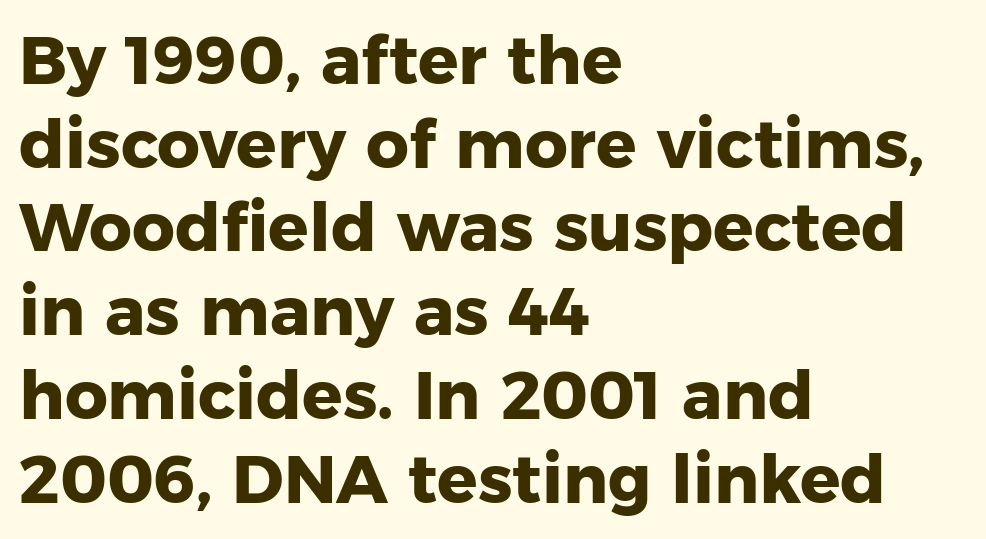
The space between consecutive lines is moderate. The space beneath each line is pristine and unruled. The axis of the letterforms is exactly vertical. Strong, thick strokes mark this as bold type.
